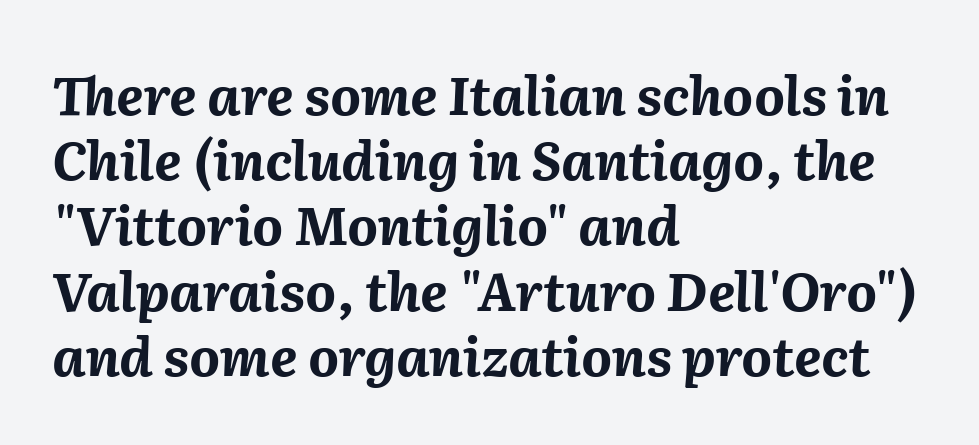
{"italic": "yes", "lean": "right", "slant_degrees": 2, "bold": "yes", "weight": "bold", "width": "normal", "stroke_contrast": "medium", "x_height": "medium", "monospaced": "no", "underline": "no", "align": "left", "line_spacing_ratio": 1.23, "letter_spacing": "normal", "letter_spacing_em": 0.0, "glyph_px": 53}
